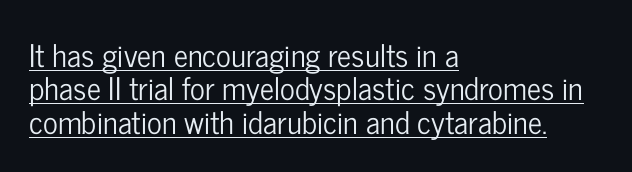
{"serif": "no", "italic": "no", "width": "condensed", "stroke_contrast": "low", "x_height": "medium", "monospaced": "no", "underline": "yes", "align": "left", "line_spacing": "tight", "line_spacing_ratio": 1.08, "letter_spacing": "normal", "letter_spacing_em": 0.0, "glyph_px": 31}
